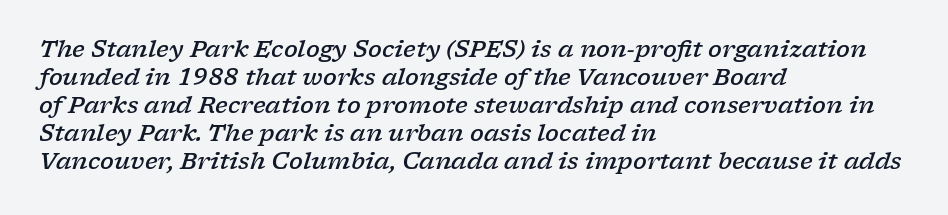
{"italic": "yes", "lean": "right", "slant_degrees": 17, "bold": "semi", "underline": "no", "align": "left", "line_spacing_ratio": 1.22, "letter_spacing": "normal", "letter_spacing_em": 0.0, "glyph_px": 23}
